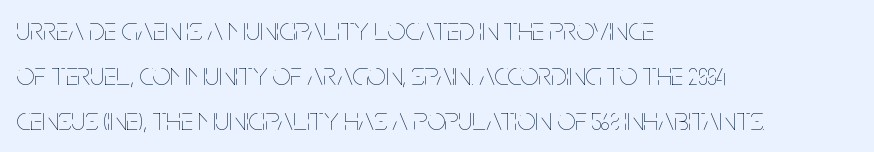
Q: Is the text bold? A: No.
Q: Is the text italic (slanted)? A: No, it is upright.
Q: Is the text underlined? A: No.
Q: How is the paragraph aligned? A: Left-aligned.
Q: Is the spacing between letters normal or unusually wide? A: Normal.
Q: Is the spacing between lines tight, normal or loose? A: Normal.
Q: Width (condensed, normal, or wide)? A: Condensed.
Q: Stroke contrast? A: Low.
Q: x-height? A: Large.
Q: Monospaced? A: No.
